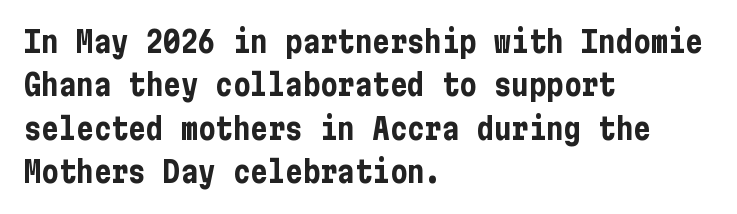
Q: Is the text bold? A: Yes.
Q: Is the text italic (slanted)? A: No, it is upright.
Q: Is the typeface a serif or a sans-serif typeface? A: Sans-serif.
Q: Is the text underlined? A: No.
Q: How is the paragraph aligned? A: Left-aligned.
Q: Is the spacing between letters normal or unusually wide? A: Normal.
Q: Is the spacing between lines tight, normal or loose? A: Normal.
Q: Width (condensed, normal, or wide)? A: Condensed.
Q: Stroke contrast? A: Low.
Q: x-height? A: Medium.
